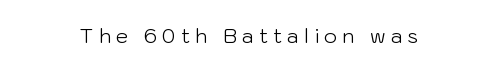
The weight would be labelled regular, book, light, or lighter still. Glyph-to-glyph distance is far greater than everyday printed text. The paragraph shown floats in the horizontal middle. Lines of text with bare space underneath. Posture: upright roman.
